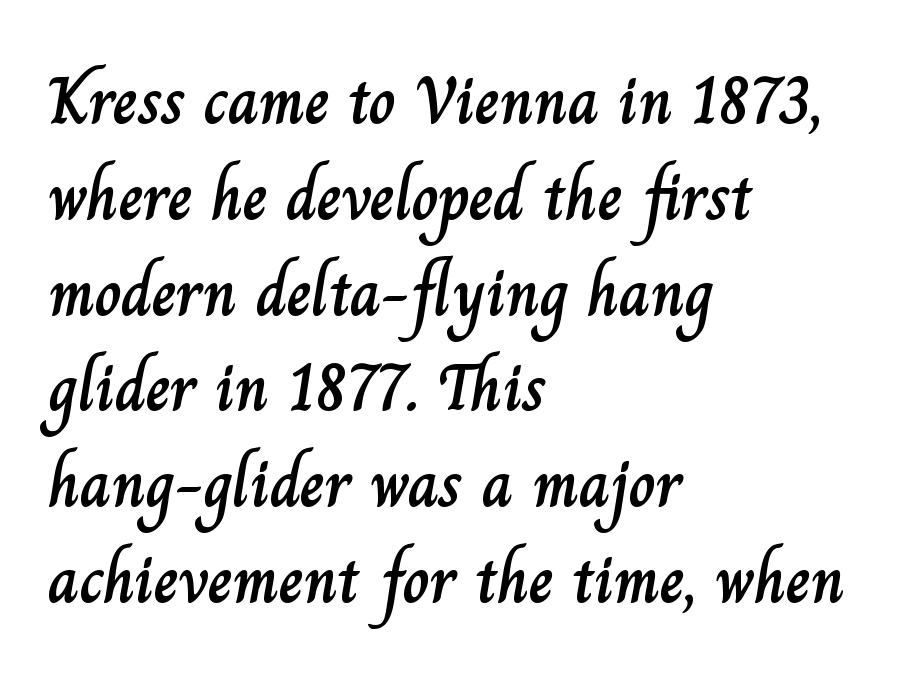
Q: Is the text italic (slanted)? A: Yes.
Q: Is the text underlined? A: No.
Q: How is the paragraph aligned? A: Left-aligned.
Q: Is the spacing between letters normal or unusually wide? A: Normal.
Q: Is the spacing between lines tight, normal or loose? A: Normal.
Q: Width (condensed, normal, or wide)? A: Normal.
Q: Stroke contrast? A: Low.
Q: x-height? A: Small.
Q: Monospaced? A: No.
